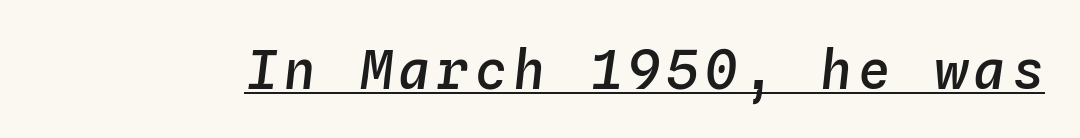
The words here are underlined. Moderately thickened strokes mark this as semibold type. The lettering tilts uniformly, giving the passage an italic look. The face used here is monospaced, like something from a code editor.
